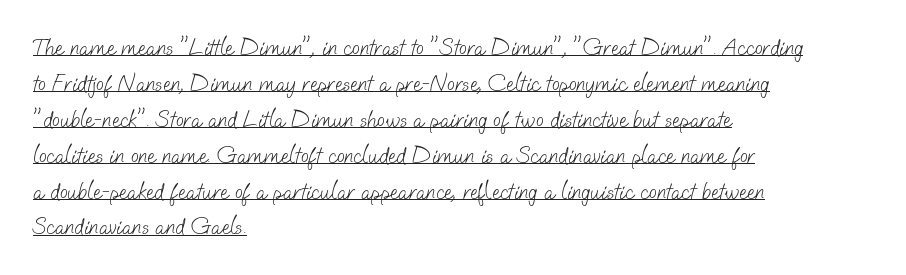
The string is rendered with underlining switched on. Nothing heavy about these letters — not bold at all. The gaps between neighbouring characters are ordinary and unremarkable. These lines stack with their left ends in a neat column. Honestly, the row spacing looks completely unremarkable.
